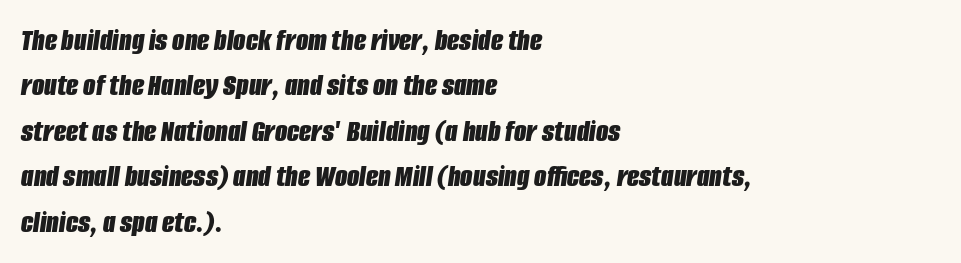
Q: Is the text bold? A: Yes.
Q: Is the text italic (slanted)? A: Yes, it leans right by about 8 degrees.
Q: Is the text underlined? A: No.
Q: How is the paragraph aligned? A: Left-aligned.
Q: Is the spacing between letters normal or unusually wide? A: Normal.
Q: Is the spacing between lines tight, normal or loose? A: Normal.
Q: Width (condensed, normal, or wide)? A: Condensed.
Q: Stroke contrast? A: Low.
Q: x-height? A: Large.
Q: Monospaced? A: No.
